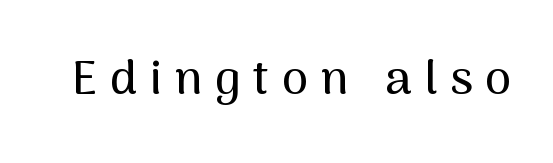
Q: Is the text italic (slanted)? A: No, it is upright.
Q: Is the typeface a serif or a sans-serif typeface? A: Sans-serif.
Q: Is the text underlined? A: No.
Q: Is the spacing between letters normal or unusually wide? A: Unusually wide.
Q: Width (condensed, normal, or wide)? A: Normal.
Q: Stroke contrast? A: Medium.
Q: x-height? A: Medium.
Q: Monospaced? A: No.
